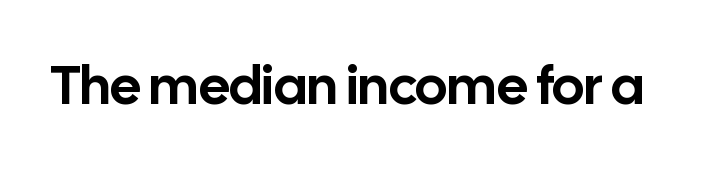
{"serif": "no", "italic": "no", "width": "normal", "stroke_contrast": "low", "x_height": "medium", "monospaced": "no", "underline": "no", "letter_spacing": "normal", "letter_spacing_em": 0.0, "glyph_px": 54}
